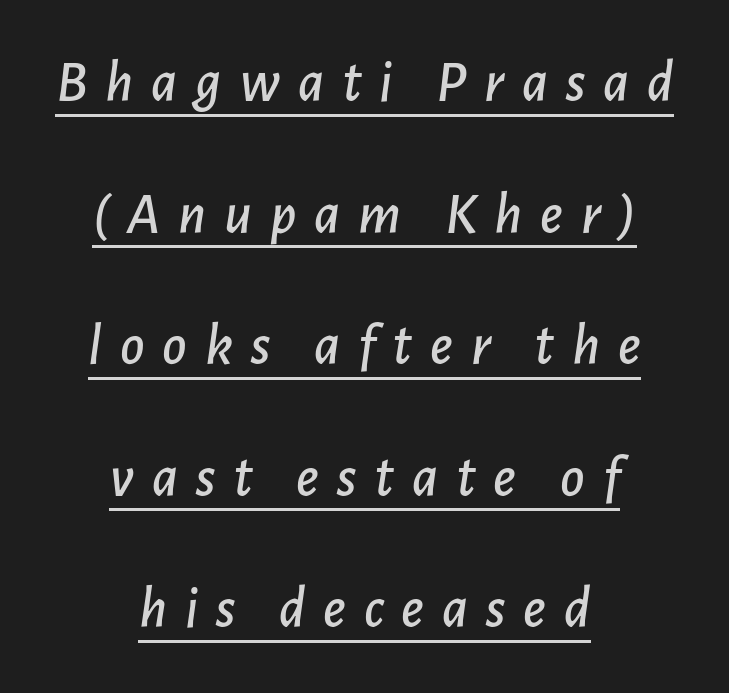
{"italic": "yes", "lean": "right", "slant_degrees": 7, "width": "normal", "stroke_contrast": "low", "x_height": "medium", "monospaced": "no", "underline": "yes", "align": "center", "line_spacing": "loose", "line_spacing_ratio": 2.23, "letter_spacing": "wide", "letter_spacing_em": 0.3, "glyph_px": 59}
